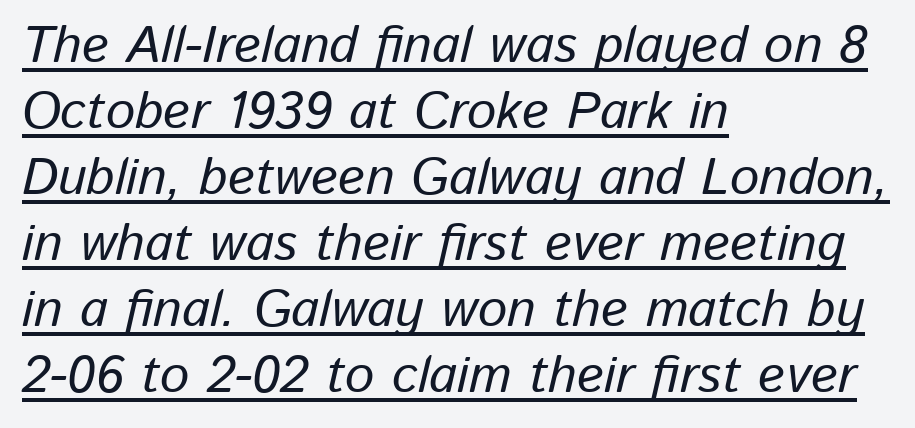
The image shows 52 px text type, italic (leaning right); set left-aligned, normal line spacing (1.27x), normal letter spacing, underlined; low stroke contrast and a medium x-height.
